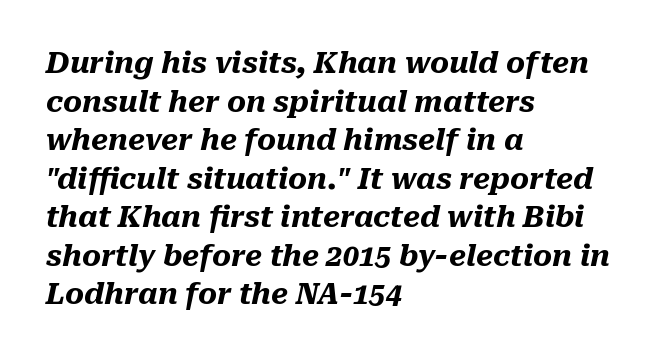
The image shows 29 px heavy type, italic (leaning right); set left-aligned, normal line spacing (1.33x), normal letter spacing, not underlined; medium stroke contrast and a medium x-height.
